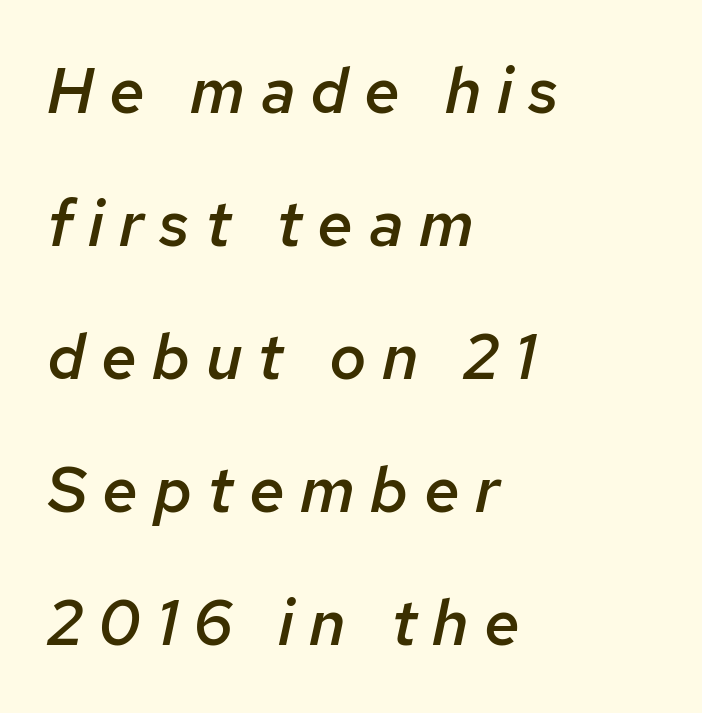
The typesetter chose a ragged-right arrangement here. Emphasis by weight is partial: semibold. Looks like regular typesetting: each glyph gets only the width it needs. No word sits above an underline. Successive baselines arrive slowly, with a big drop between each. Loose tracking; the words dissolve into strings of separated letters.
